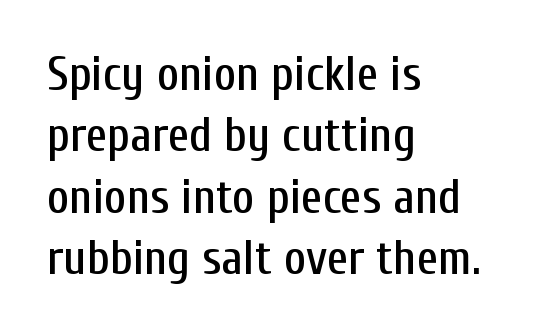
Q: Is the text italic (slanted)? A: No, it is upright.
Q: Is the typeface a serif or a sans-serif typeface? A: Sans-serif.
Q: Is the text underlined? A: No.
Q: How is the paragraph aligned? A: Left-aligned.
Q: Is the spacing between letters normal or unusually wide? A: Normal.
Q: Is the spacing between lines tight, normal or loose? A: Normal.
Q: Width (condensed, normal, or wide)? A: Condensed.
Q: Stroke contrast? A: Low.
Q: x-height? A: Medium.
Q: Monospaced? A: No.
